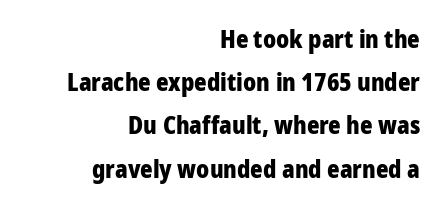
Decoration check: the copy has no underline. The characters look thick and weighty, a clear bold. Upright lettering throughout. These lines are set flush right with a ragged left edge. Nobody touched the tracking dial on this one.
